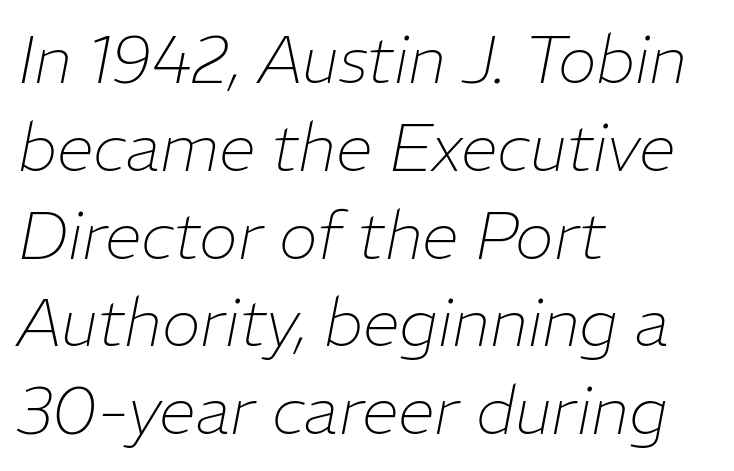
Weight: in the light-to-regular range. The face used here is rendered with its standard letterfit. There's an unmistakable incline to the writing here. Underlining? Definitely not there. Interline gaps are of average width in this sample.
